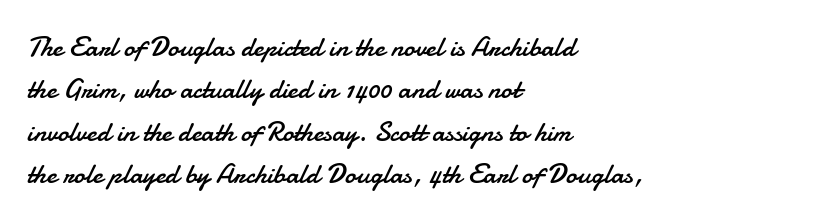
{"serif": "no", "bold": "no", "weight": "regular", "width": "normal", "stroke_contrast": "low", "x_height": "small", "monospaced": "no", "underline": "no", "align": "left", "line_spacing": "normal", "line_spacing_ratio": 1.51, "letter_spacing": "normal", "letter_spacing_em": 0.0, "glyph_px": 28}
